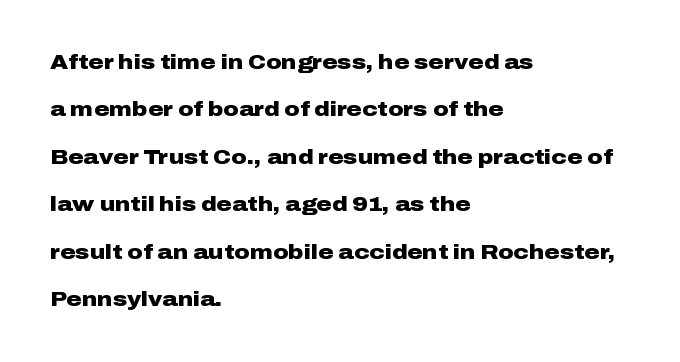
The image shows 21 px bold type, upright; set left-aligned, loose line spacing (2.26x), normal letter spacing, not underlined.
